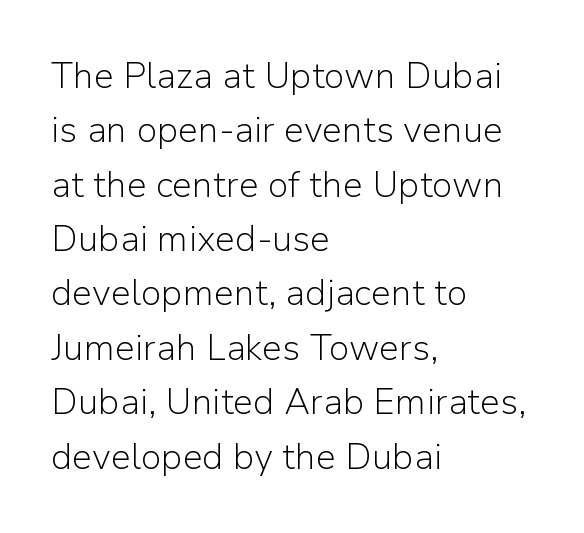
Q: Is the text bold? A: No.
Q: Is the text italic (slanted)? A: No, it is upright.
Q: Is the typeface a serif or a sans-serif typeface? A: Sans-serif.
Q: Is the text underlined? A: No.
Q: How is the paragraph aligned? A: Left-aligned.
Q: Is the spacing between letters normal or unusually wide? A: Normal.
Q: Is the spacing between lines tight, normal or loose? A: Normal.
Q: Width (condensed, normal, or wide)? A: Normal.
Q: Stroke contrast? A: Low.
Q: x-height? A: Medium.
Q: Monospaced? A: No.
